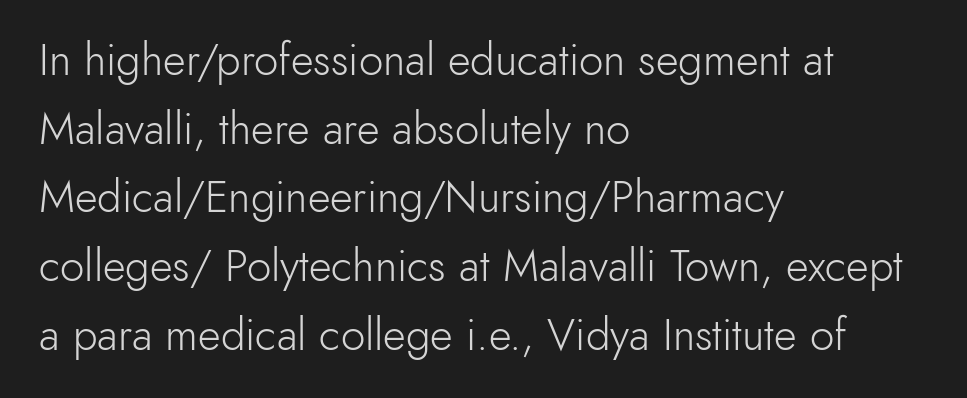
Q: Is the text bold? A: No.
Q: Is the text italic (slanted)? A: No, it is upright.
Q: Is the typeface a serif or a sans-serif typeface? A: Sans-serif.
Q: Is the text underlined? A: No.
Q: How is the paragraph aligned? A: Left-aligned.
Q: Is the spacing between letters normal or unusually wide? A: Normal.
Q: Is the spacing between lines tight, normal or loose? A: Normal.
Q: Width (condensed, normal, or wide)? A: Normal.
Q: x-height? A: Small.
Q: Monospaced? A: No.
